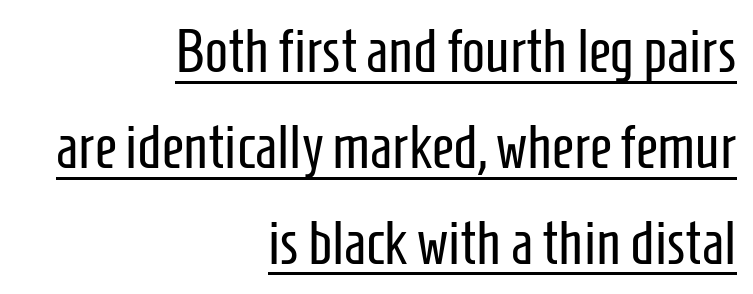
{"serif": "no", "italic": "no", "bold": "no", "weight": "regular", "width": "condensed", "stroke_contrast": "low", "x_height": "medium", "monospaced": "no", "underline": "yes", "align": "right", "line_spacing": "normal", "line_spacing_ratio": 1.57, "letter_spacing": "normal", "letter_spacing_em": 0.0, "glyph_px": 61}
